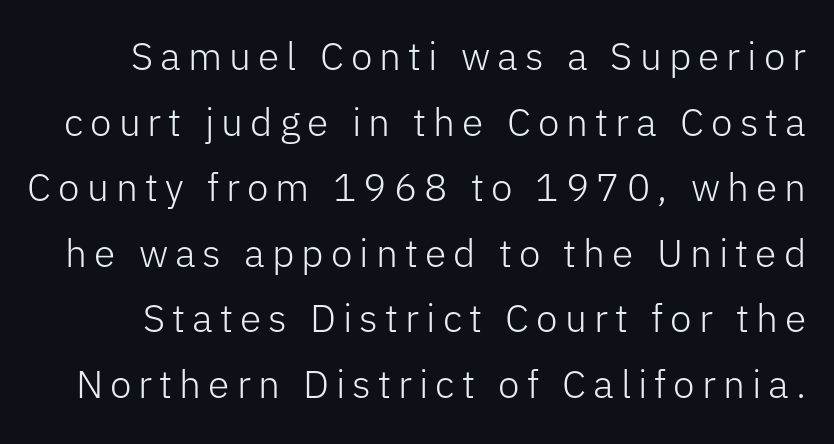
{"serif": "no", "italic": "no", "bold": "no", "weight": "light", "width": "normal", "stroke_contrast": "low", "x_height": "medium", "monospaced": "no", "underline": "no", "line_spacing": "normal", "line_spacing_ratio": 1.68, "glyph_px": 39}
